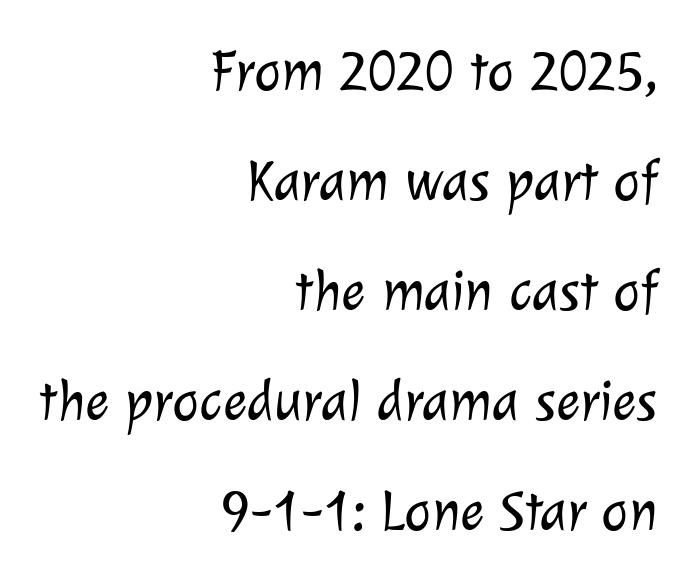
{"serif": "no", "bold": "no", "weight": "light", "width": "normal", "stroke_contrast": "low", "x_height": "medium", "monospaced": "no", "underline": "no", "align": "right", "line_spacing": "loose", "line_spacing_ratio": 1.93, "letter_spacing": "normal", "letter_spacing_em": 0.0, "glyph_px": 57}
